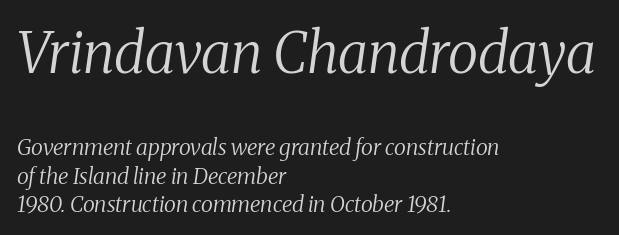
{"serif": "yes", "italic": "yes", "lean": "right", "slant_degrees": 8, "bold": "no", "weight": "regular", "width": "normal", "stroke_contrast": "medium", "x_height": "medium", "monospaced": "no", "underline": "no", "align": "left", "line_spacing": "normal", "line_spacing_ratio": 1.28, "letter_spacing": "normal", "letter_spacing_em": 0.0, "larger_block": "first", "size_ratio": 2.55, "glyph_px": 56}
